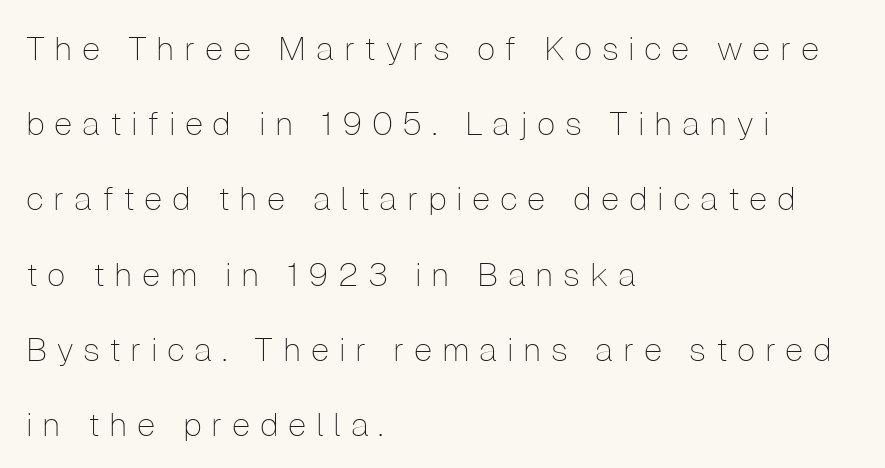
The image shows 33 px thin sans-serif type, upright; set left-aligned, loose line spacing (2.28x), unusually wide letter spacing (+0.29 em), not underlined; low stroke contrast and a medium x-height.
